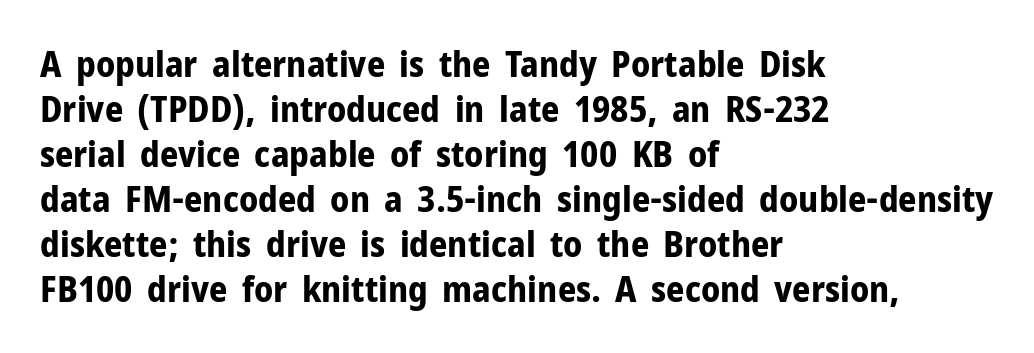
This sample keeps an unexceptional amount of space between lines. The passage is arranged the way most books set body copy — flush left. Compared with typical body copy, the letter spacing here is the same. Descenders hang freely into open space. Strong, thick strokes mark this as bold type.
